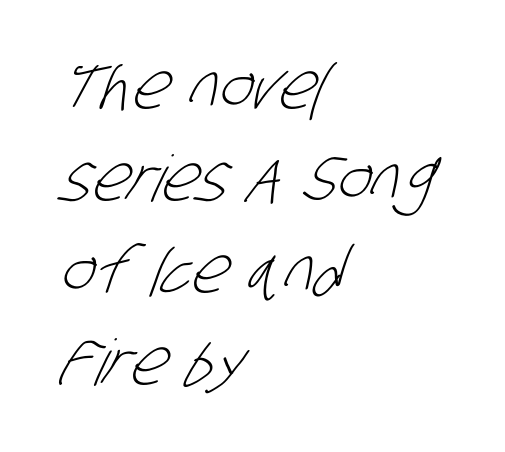
The block of text has a typical density, with ordinary space between rows. No feet cap the strokes, marking this as sans-serif type. The typeface has the unassuming heft of standard copy or less. Each row of text sits above clean, open space. Nobody touched the tracking dial on this one. A typesetter would call this proportional, since set widths differ per character.
